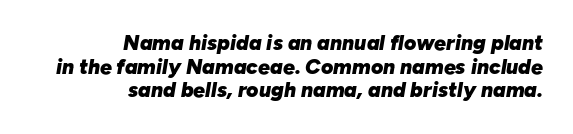
The image shows 21 px bold type, italic (leaning right); set right-aligned, tight line spacing (1.13x), normal letter spacing, not underlined.
